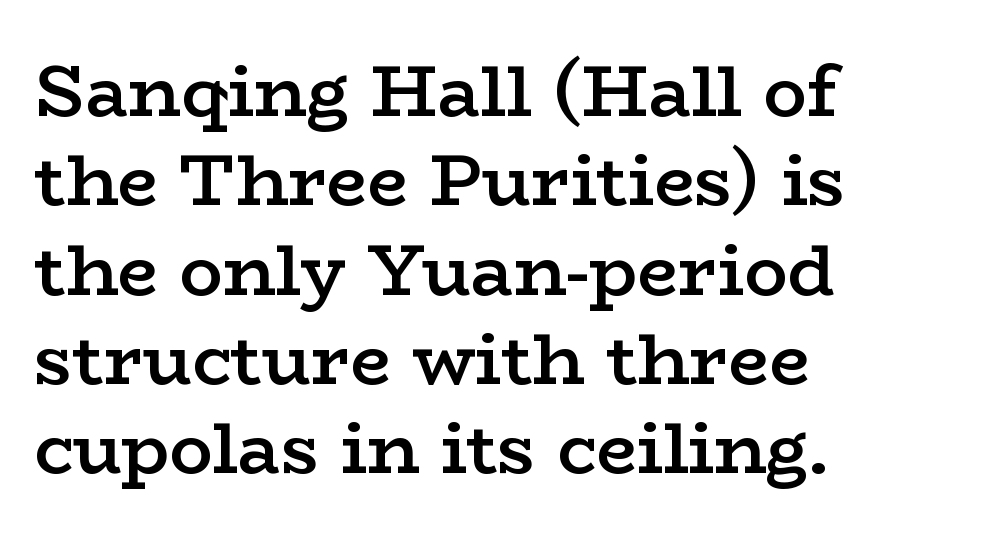
Q: Is the text bold? A: Semi-bold.
Q: Is the text italic (slanted)? A: No, it is upright.
Q: Is the typeface a serif or a sans-serif typeface? A: Serif.
Q: Is the text underlined? A: No.
Q: How is the paragraph aligned? A: Left-aligned.
Q: Is the spacing between letters normal or unusually wide? A: Normal.
Q: Width (condensed, normal, or wide)? A: Wide.
Q: Stroke contrast? A: Low.
Q: x-height? A: Medium.
Q: Monospaced? A: No.
